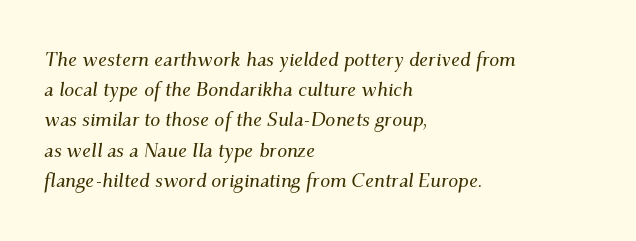
Q: Is the text italic (slanted)? A: Yes, it leans right by about 9 degrees.
Q: Is the text underlined? A: No.
Q: How is the paragraph aligned? A: Left-aligned.
Q: Is the spacing between letters normal or unusually wide? A: Normal.
Q: Is the spacing between lines tight, normal or loose? A: Normal.
